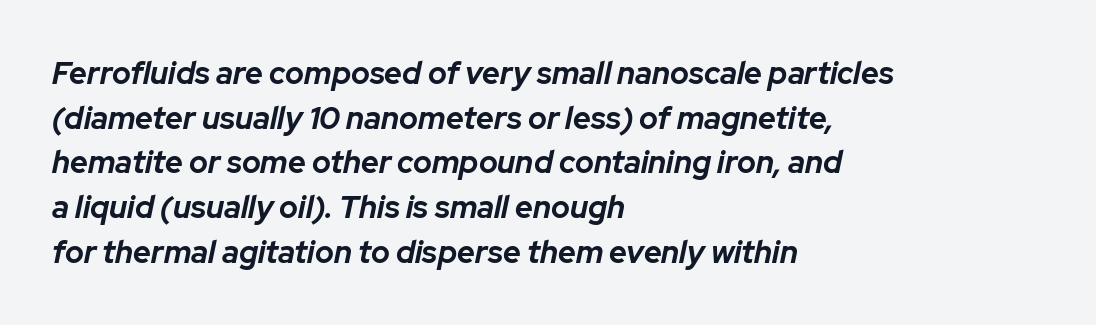
Honestly, there is no underline to notice here at all. Designer's note — italics engaged. Is this a fixed-width face? No — the glyphs have proportional, varying widths. Inter-character spacing is left at the font's built-in metrics. The ragged edge is on the right, which tells us the setting is flush left.
